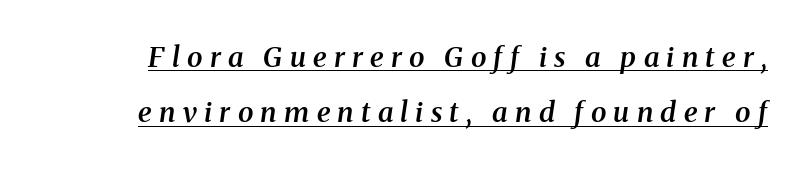
The image shows 28 px semibold serif type, italic (leaning right); set loose line spacing (1.98x), unusually wide letter spacing (+0.26 em), underlined; medium stroke contrast and a medium x-height.
